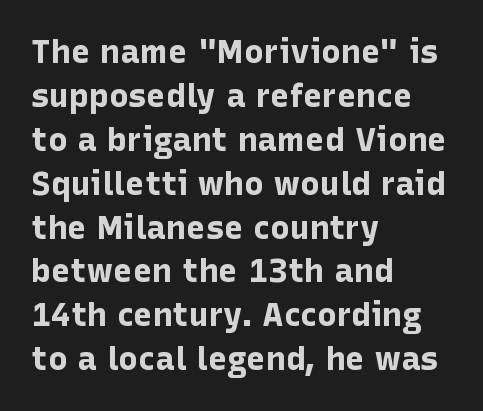
The image shows 33 px bold sans-serif type, upright; set left-aligned, normal line spacing (1.33x), normal letter spacing, not underlined; low stroke contrast and a medium x-height.
